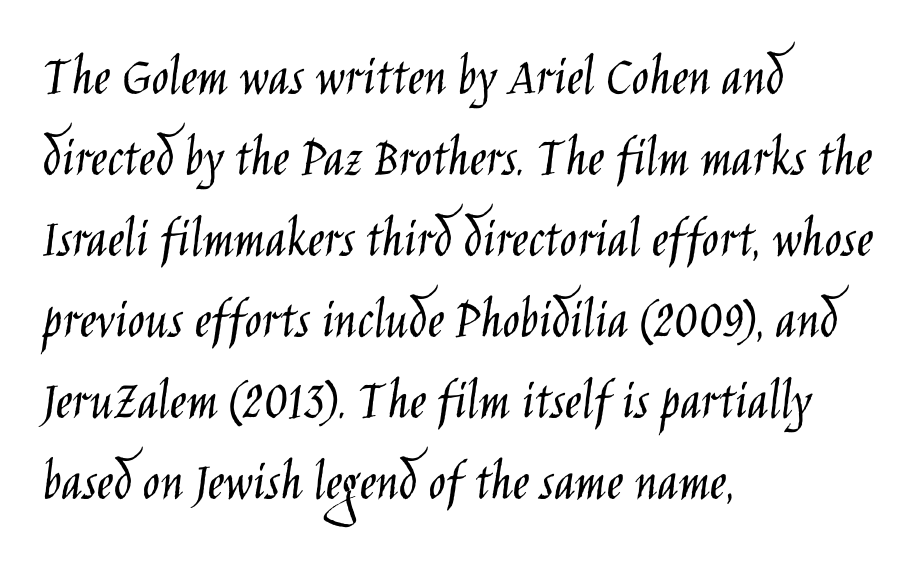
In terms of letterspacing, this is plain default setting. A bare baseline throughout the passage. Weight: not bold — regular or lighter.
